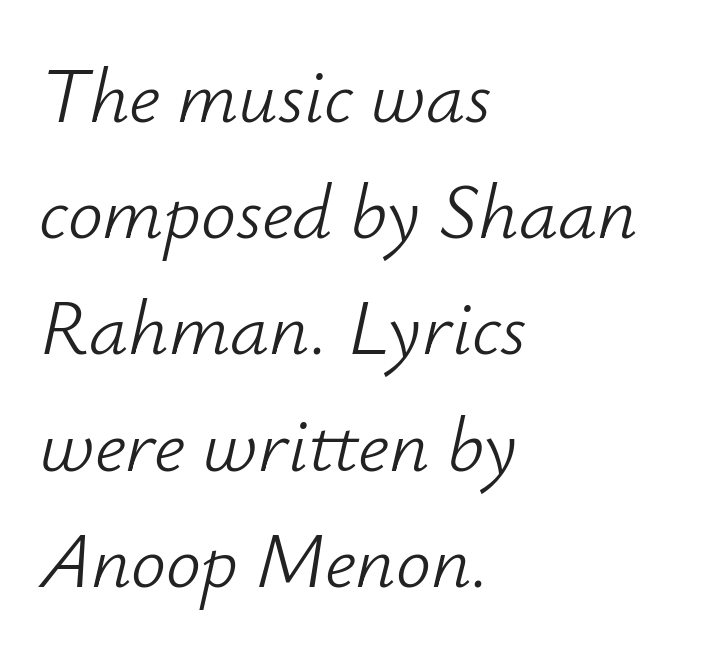
The tracking reads as untouched default to a designer's eye. Each row of text sits above clean, open space. Weight class: somewhere from thin through regular. Rendered with sloped, italic letterforms.
